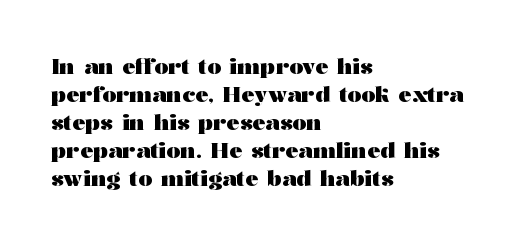
The image shows 22 px bold type, upright; set left-aligned, normal line spacing (1.27x), normal letter spacing, not underlined.
